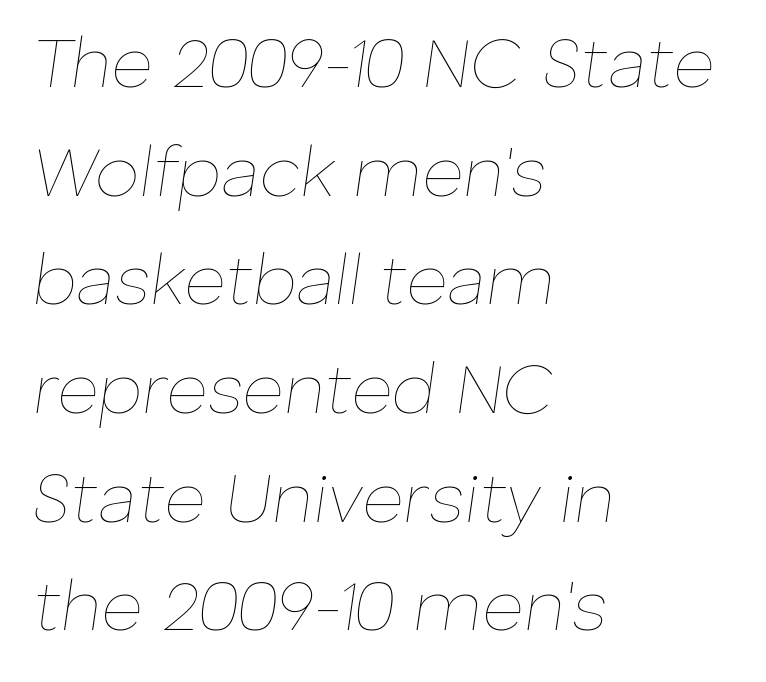
Spacing verdict: proportional, widths tailored to each character. Beneath every word, the page is bare. Summary of weight: not heavy and not bold. This sample uses plain, unmodified letter spacing.
